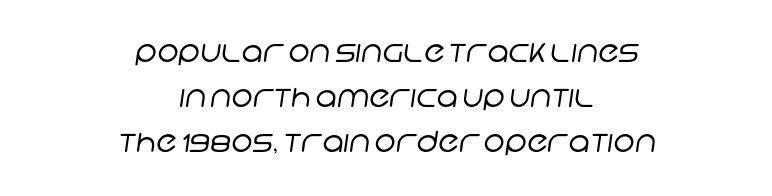
Q: Is the text bold? A: No.
Q: Is the typeface a serif or a sans-serif typeface? A: Sans-serif.
Q: Is the text underlined? A: No.
Q: How is the paragraph aligned? A: Centered.
Q: Is the spacing between letters normal or unusually wide? A: Normal.
Q: Is the spacing between lines tight, normal or loose? A: Normal.
Q: Width (condensed, normal, or wide)? A: Normal.
Q: Stroke contrast? A: Low.
Q: x-height? A: Large.
Q: Monospaced? A: No.
